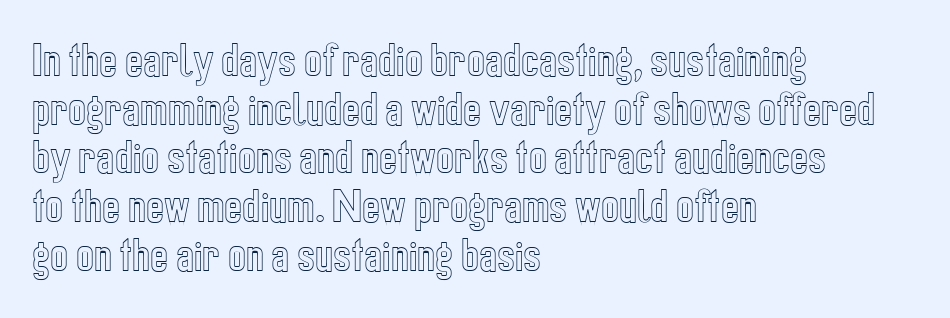
The image shows 38 px condensed type, upright; set left-aligned, normal line spacing (1.28x), normal letter spacing, not underlined; a medium x-height.
